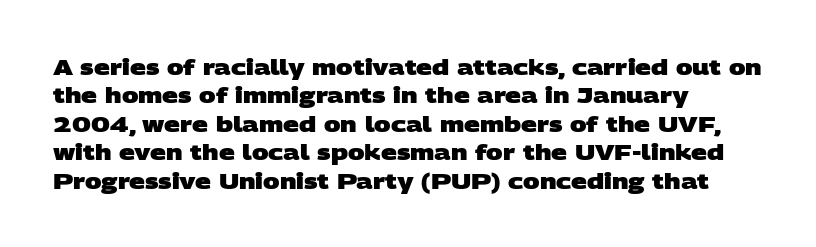
Q: Is the text bold? A: Yes.
Q: Is the text underlined? A: No.
Q: How is the paragraph aligned? A: Left-aligned.
Q: Is the spacing between letters normal or unusually wide? A: Normal.
Q: Is the spacing between lines tight, normal or loose? A: Normal.
